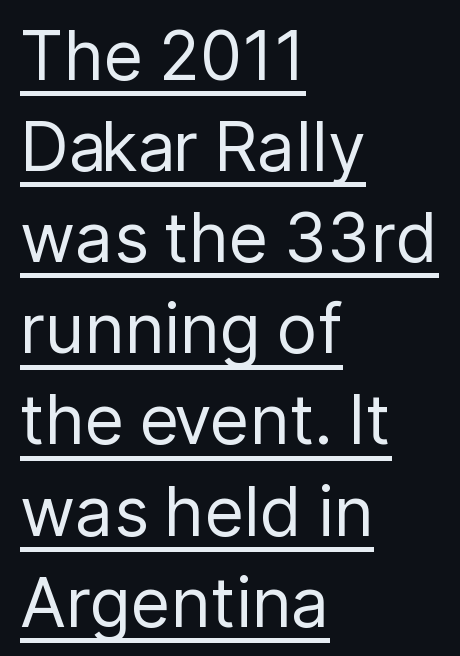
The image shows 68 px regular-weight sans-serif type, upright; set left-aligned, normal line spacing (1.34x), normal letter spacing, underlined; low stroke contrast and a medium x-height.
